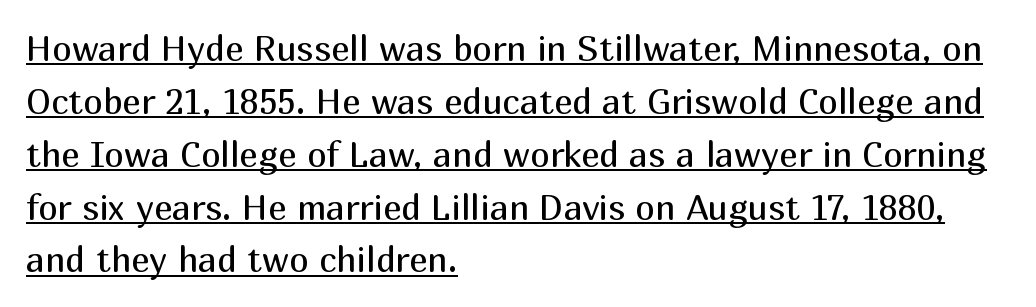
Q: Is the text bold? A: No.
Q: Is the text italic (slanted)? A: No, it is upright.
Q: Is the typeface a serif or a sans-serif typeface? A: Sans-serif.
Q: Is the text underlined? A: Yes.
Q: How is the paragraph aligned? A: Left-aligned.
Q: Is the spacing between letters normal or unusually wide? A: Normal.
Q: Is the spacing between lines tight, normal or loose? A: Normal.
Q: Width (condensed, normal, or wide)? A: Normal.
Q: Stroke contrast? A: Medium.
Q: x-height? A: Medium.
Q: Monospaced? A: No.
